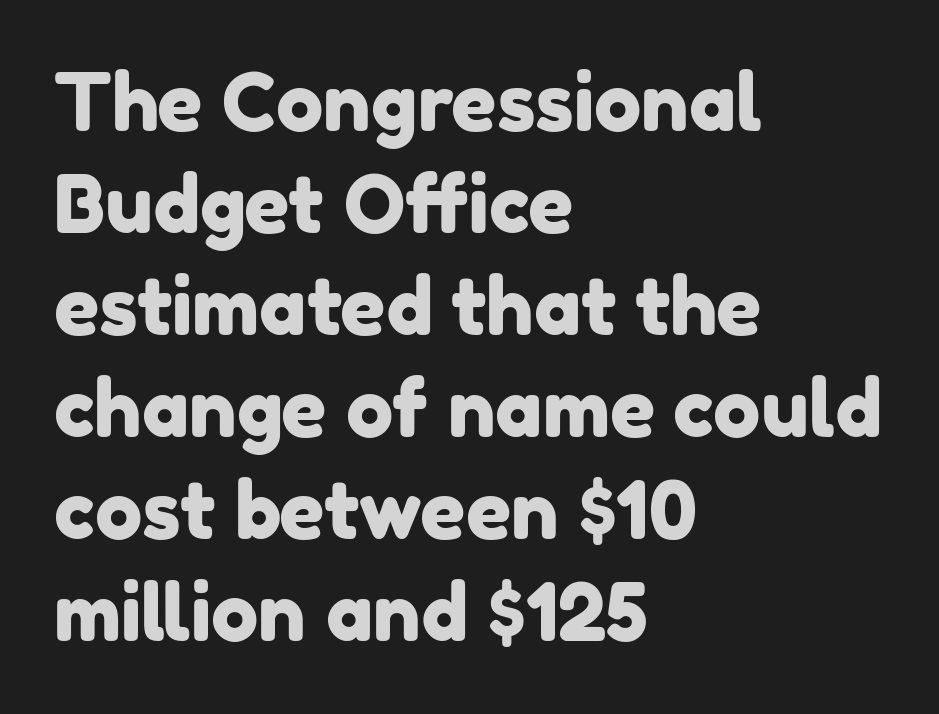
{"serif": "no", "width": "normal", "stroke_contrast": "low", "x_height": "medium", "monospaced": "no", "underline": "no", "align": "left", "line_spacing": "normal", "line_spacing_ratio": 1.29, "letter_spacing": "normal", "letter_spacing_em": 0.0, "glyph_px": 79}
